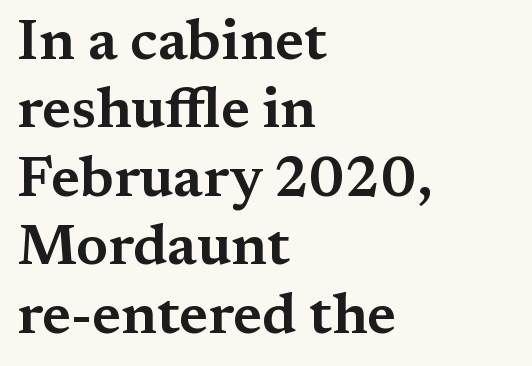
The text was rendered using a seriffed face with decorative stroke endings. Spacing verdict: proportional, widths tailored to each character. Short and long lines alike share a common starting point at left. The space directly below the letters is spotless. The specimen reads as upright at a glance. A typesetter would call this zero additional tracking.
